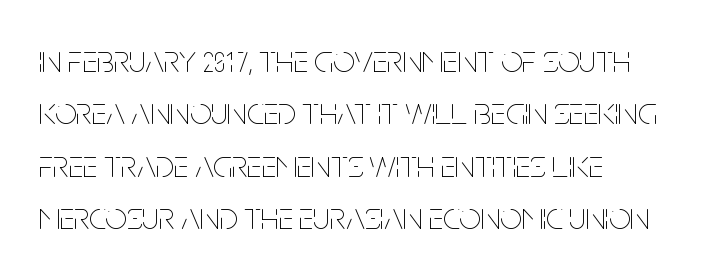
Nobody drew a line under any word here. Notice how the passage keeps a crisp vertical edge on the left only. The face looks like a standard text weight, possibly lighter. Looks like regular typesetting: each glyph gets only the width it needs. Unlike italic type, these characters show no tilt at all. The gaps between neighbouring characters are ordinary and unremarkable.
